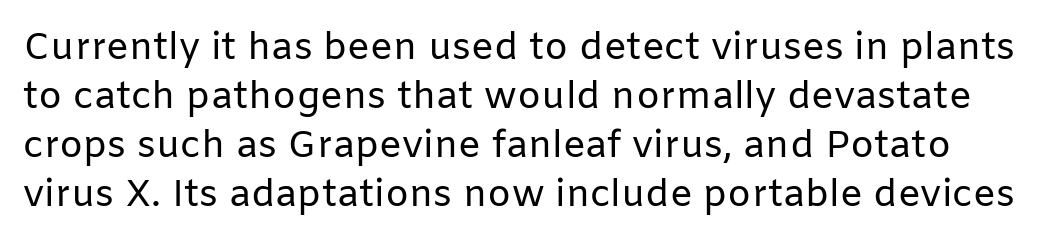
Decoration check: the copy has no underline. Spacing verdict: proportional, widths tailored to each character. The font sits on the lighter half of the weight spectrum, regular included. The rendering keeps characters at their native spacing. The letters stand straight up with perfectly vertical stems.
